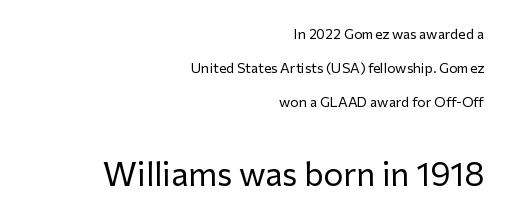
No extra tracking has been applied to these lines. Note the varied advance widths — an 'i' is clearly narrower than an 'm'. Regarding serifs, this sample does without them. Of the two passages, the one underneath uses the larger point size. A clean baseline with only descenders dipping below it. If you measured baseline to baseline, you'd find a long distance.
